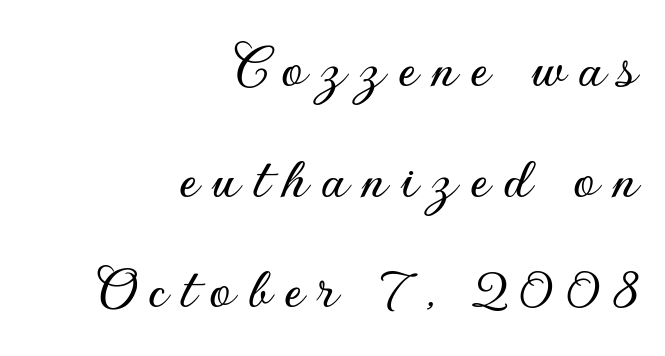
The lines in this sample share a right terminus and differ only in where they begin. The typeface chosen for these lines omits serifs. Type without underlining. This sample uses expanded letter spacing, leaving extra air between glyphs. You could not count columns in this text — the font is proportionally spaced.
